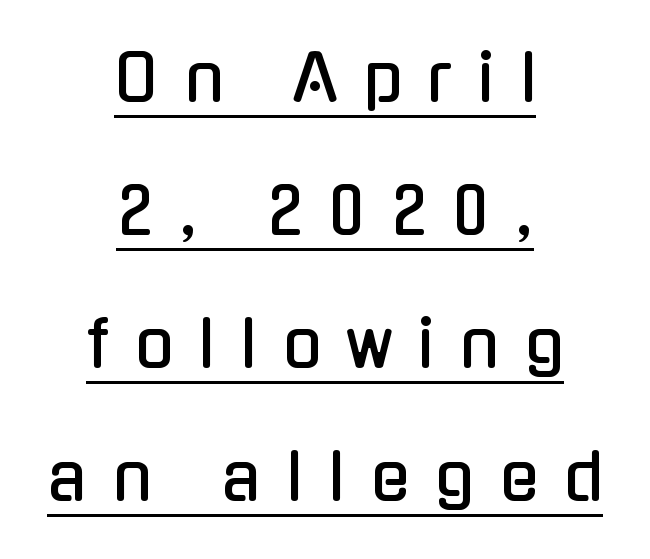
The image shows 64 px condensed sans-serif type, upright; set centered, loose line spacing (2.08x), unusually wide letter spacing (+0.4 em), underlined; low stroke contrast and a medium x-height.
